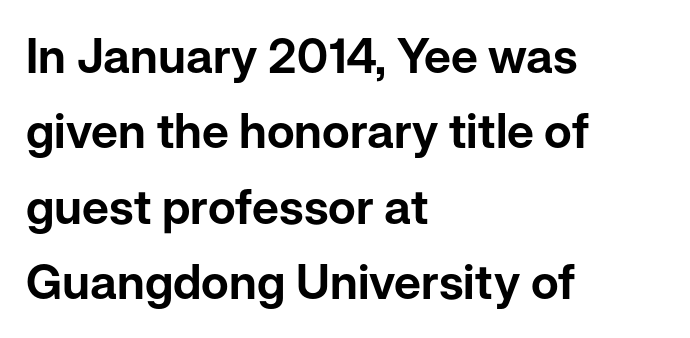
The image shows 48 px sans-serif type, upright; set left-aligned, normal line spacing (1.57x), normal letter spacing, not underlined; low stroke contrast and a medium x-height.
